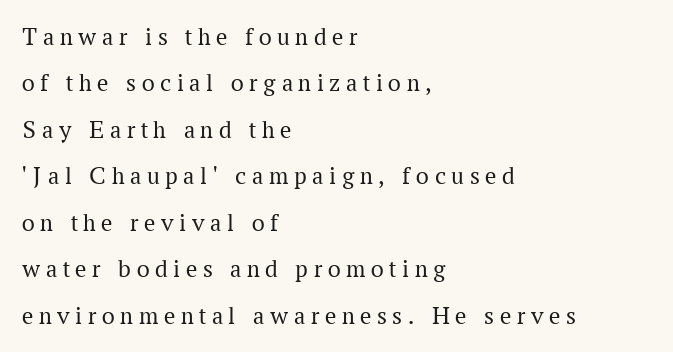
The typesetter chose a ragged-right arrangement here. Does the lettering tilt? It doesn't — this is upright. Someone cranked the tracking dial way up on this one. Letters rest on an invisible, unmarked baseline. The letterforms sit at book weight or below.
